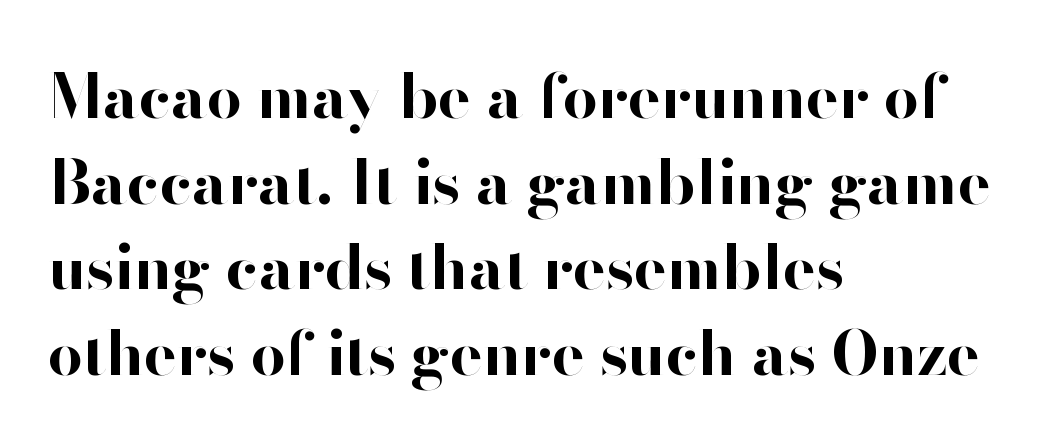
{"serif": "no", "italic": "no", "bold": "yes", "weight": "bold", "width": "normal", "stroke_contrast": "high", "x_height": "small", "monospaced": "no", "underline": "no", "align": "left", "line_spacing": "normal", "line_spacing_ratio": 1.38, "letter_spacing": "normal", "letter_spacing_em": 0.0, "glyph_px": 62}
